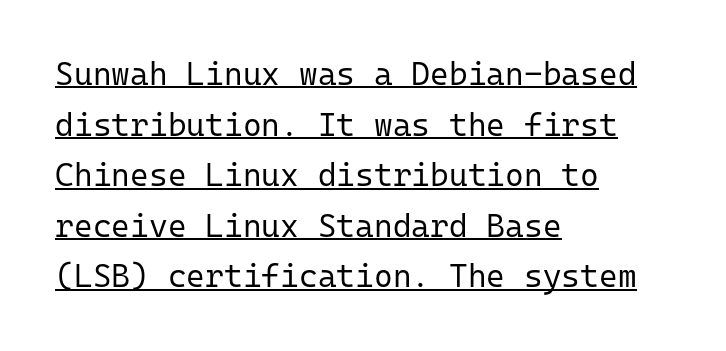
No extra tracking has been applied to these lines. A baseline rule has been typeset under these characters. This is the regular roman posture of the typeface. In CSS terms this would be text-align: left.
